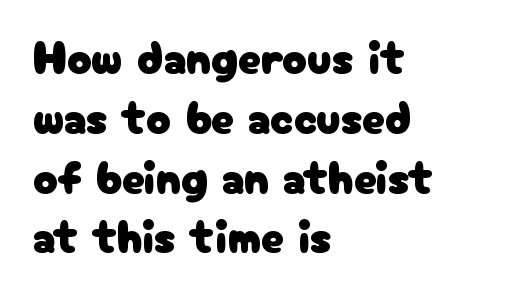
Q: Is the text italic (slanted)? A: No, it is upright.
Q: Is the typeface a serif or a sans-serif typeface? A: Sans-serif.
Q: Is the text underlined? A: No.
Q: How is the paragraph aligned? A: Left-aligned.
Q: Is the spacing between letters normal or unusually wide? A: Normal.
Q: Is the spacing between lines tight, normal or loose? A: Normal.
Q: Width (condensed, normal, or wide)? A: Normal.
Q: Stroke contrast? A: Low.
Q: x-height? A: Medium.
Q: Monospaced? A: No.
